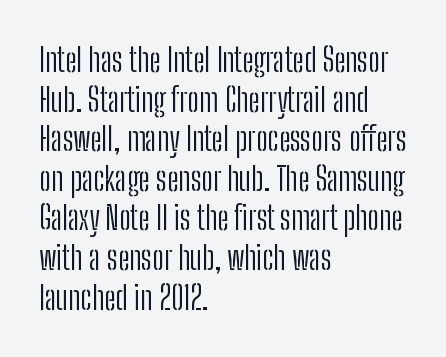
The lettering stays uniformly vertical, giving the passage a roman look. Each stroke keeps to a modest, everyday thickness or less. Observe the ordinary spacing: letters are neighbours, not strangers. Plain, unruled lines of type. Horizontal alignment here is leftward, the default for most running prose.
